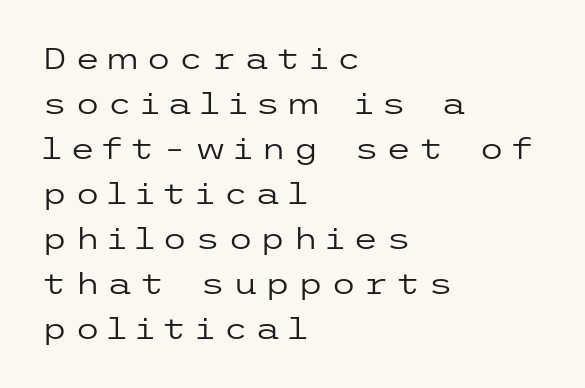
{"serif": "no", "italic": "no", "bold": "no", "weight": "regular", "width": "wide", "stroke_contrast": "low", "x_height": "medium", "underline": "no", "align": "left", "line_spacing": "normal", "line_spacing_ratio": 1.55, "letter_spacing": "wide", "letter_spacing_em": 0.25, "glyph_px": 29}
